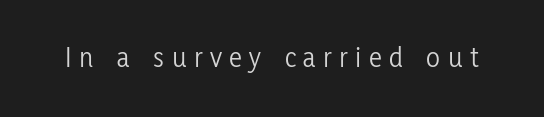
These glyphs show unthickened strokes, regular width or finer. The letters advance in unequal steps, a hallmark of proportional type. Letters rest on an invisible, unmarked baseline. Vertical strokes here are truly vertical.
